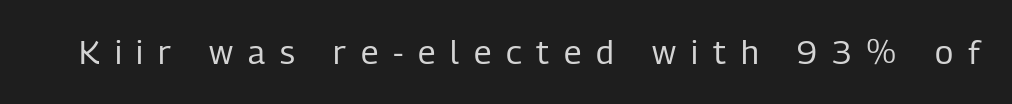
Q: Is the text bold? A: No.
Q: Is the text italic (slanted)? A: No, it is upright.
Q: Is the typeface a serif or a sans-serif typeface? A: Sans-serif.
Q: Is the text underlined? A: No.
Q: Is the spacing between letters normal or unusually wide? A: Unusually wide.
Q: Width (condensed, normal, or wide)? A: Condensed.
Q: Stroke contrast? A: Low.
Q: x-height? A: Medium.
Q: Monospaced? A: No.
